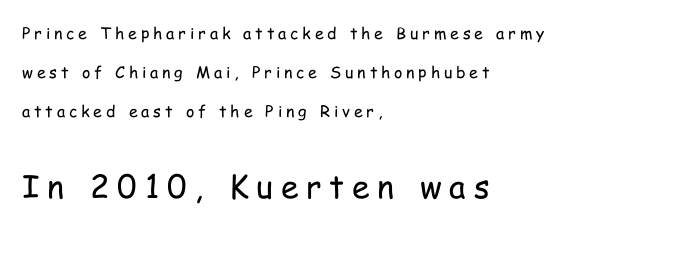
The image shows 32 px regular-weight, condensed sans-serif type, upright; set left-aligned, loose line spacing (2.43x), unusually wide letter spacing (+0.24 em), not underlined; the second (bottom) block is 2.0x larger; low stroke contrast and a medium x-height.
